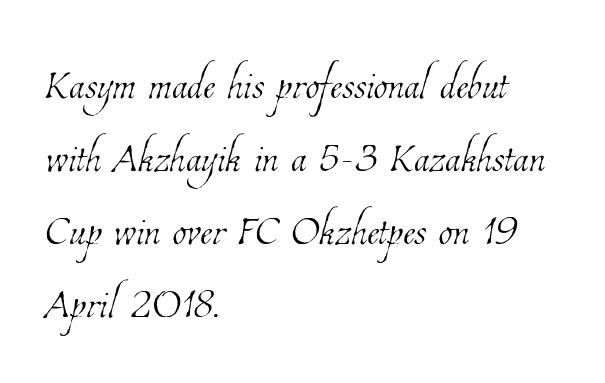
{"bold": "no", "weight": "thin", "width": "condensed", "stroke_contrast": "low", "x_height": "medium", "monospaced": "no", "underline": "no", "align": "left", "line_spacing": "normal", "line_spacing_ratio": 1.28, "letter_spacing": "normal", "letter_spacing_em": 0.0, "glyph_px": 57}
